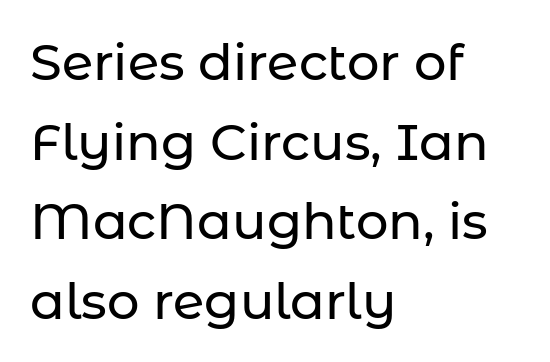
Q: Is the text italic (slanted)? A: No, it is upright.
Q: Is the typeface a serif or a sans-serif typeface? A: Sans-serif.
Q: Is the text underlined? A: No.
Q: How is the paragraph aligned? A: Left-aligned.
Q: Is the spacing between letters normal or unusually wide? A: Normal.
Q: Is the spacing between lines tight, normal or loose? A: Normal.
Q: Width (condensed, normal, or wide)? A: Normal.
Q: Stroke contrast? A: Low.
Q: x-height? A: Medium.
Q: Monospaced? A: No.
